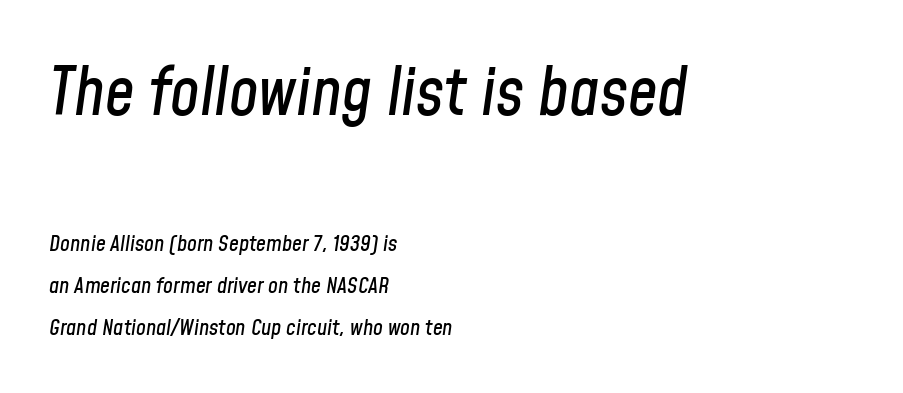
The image shows 66 px condensed type, italic (leaning right); set left-aligned, loose line spacing (1.92x), normal letter spacing, not underlined; the first (top) block is 3.0x larger; low stroke contrast and a medium x-height.
